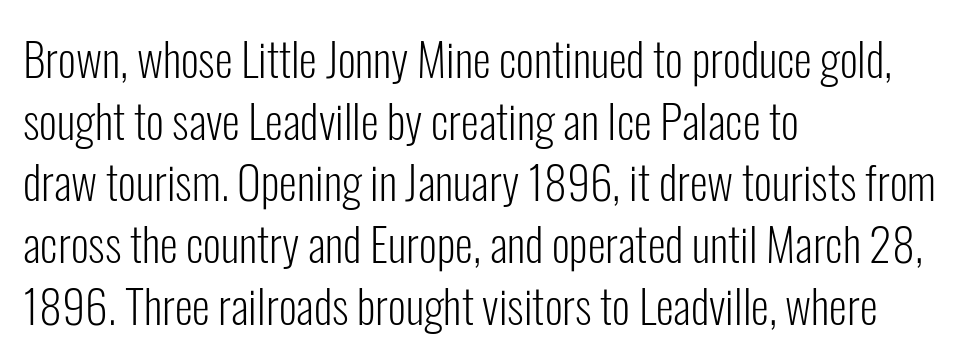
Q: Is the text bold? A: No.
Q: Is the text italic (slanted)? A: No, it is upright.
Q: Is the typeface a serif or a sans-serif typeface? A: Sans-serif.
Q: Is the text underlined? A: No.
Q: How is the paragraph aligned? A: Left-aligned.
Q: Is the spacing between letters normal or unusually wide? A: Normal.
Q: Is the spacing between lines tight, normal or loose? A: Normal.
Q: Width (condensed, normal, or wide)? A: Condensed.
Q: Stroke contrast? A: Low.
Q: x-height? A: Medium.
Q: Monospaced? A: No.
